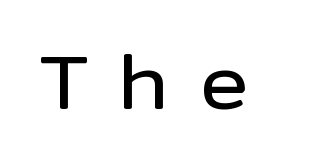
Q: Is the text italic (slanted)? A: No, it is upright.
Q: Is the typeface a serif or a sans-serif typeface? A: Sans-serif.
Q: Is the text underlined? A: No.
Q: Is the spacing between letters normal or unusually wide? A: Unusually wide.
Q: Width (condensed, normal, or wide)? A: Normal.
Q: Stroke contrast? A: Low.
Q: x-height? A: Medium.
Q: Monospaced? A: No.
